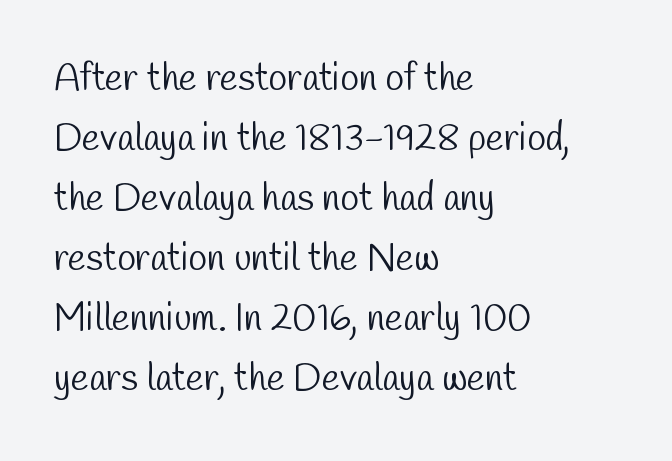
Q: Is the text bold? A: No.
Q: Is the typeface a serif or a sans-serif typeface? A: Sans-serif.
Q: Is the text underlined? A: No.
Q: How is the paragraph aligned? A: Left-aligned.
Q: Is the spacing between letters normal or unusually wide? A: Normal.
Q: Is the spacing between lines tight, normal or loose? A: Normal.
Q: Width (condensed, normal, or wide)? A: Condensed.
Q: Stroke contrast? A: Low.
Q: x-height? A: Medium.
Q: Monospaced? A: No.
